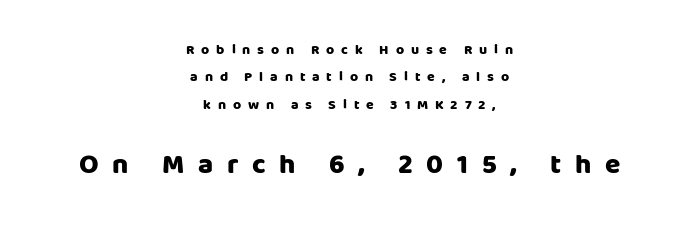
Each row of text sits above clean, open space. The tracking jumps out immediately: characters are airy and widely separated. The designer gave the closing block more size than the opening block. Character widths vary here, with narrow letters taking less room than wide ones.
